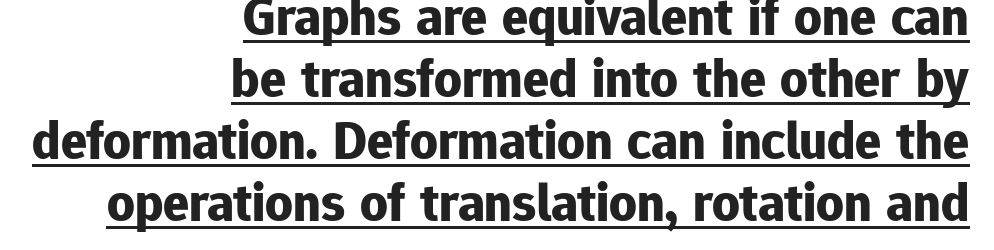
The rendering uses a small line-height, squeezing the rows. The face used here is rendered with its standard letterfit. These lines were composed using upright roman letters. Font category for this specimen: sans-serif.
